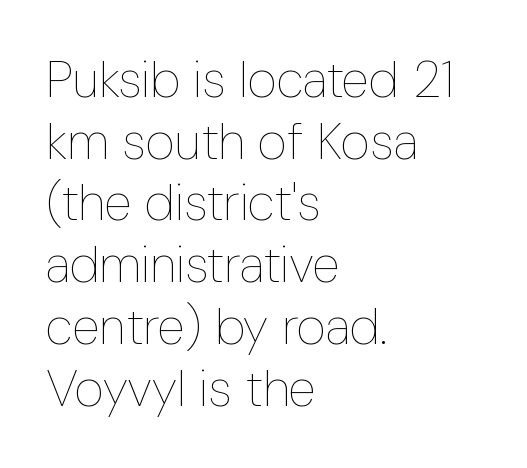
The image shows 51 px thin, condensed type, upright; set left-aligned, line spacing 1.21x, normal letter spacing, not underlined; low stroke contrast and a medium x-height.
